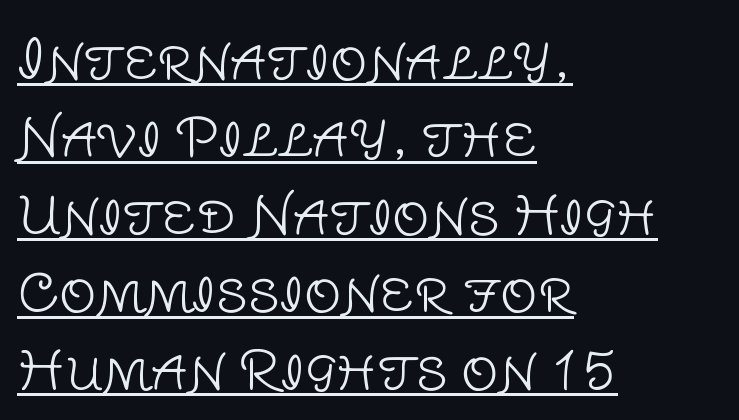
Q: Is the text bold? A: No.
Q: Is the text italic (slanted)? A: Yes.
Q: Is the typeface a serif or a sans-serif typeface? A: Sans-serif.
Q: Is the text underlined? A: Yes.
Q: How is the paragraph aligned? A: Left-aligned.
Q: Is the spacing between letters normal or unusually wide? A: Normal.
Q: Is the spacing between lines tight, normal or loose? A: Normal.
Q: Width (condensed, normal, or wide)? A: Normal.
Q: Stroke contrast? A: Low.
Q: x-height? A: Large.
Q: Monospaced? A: No.
